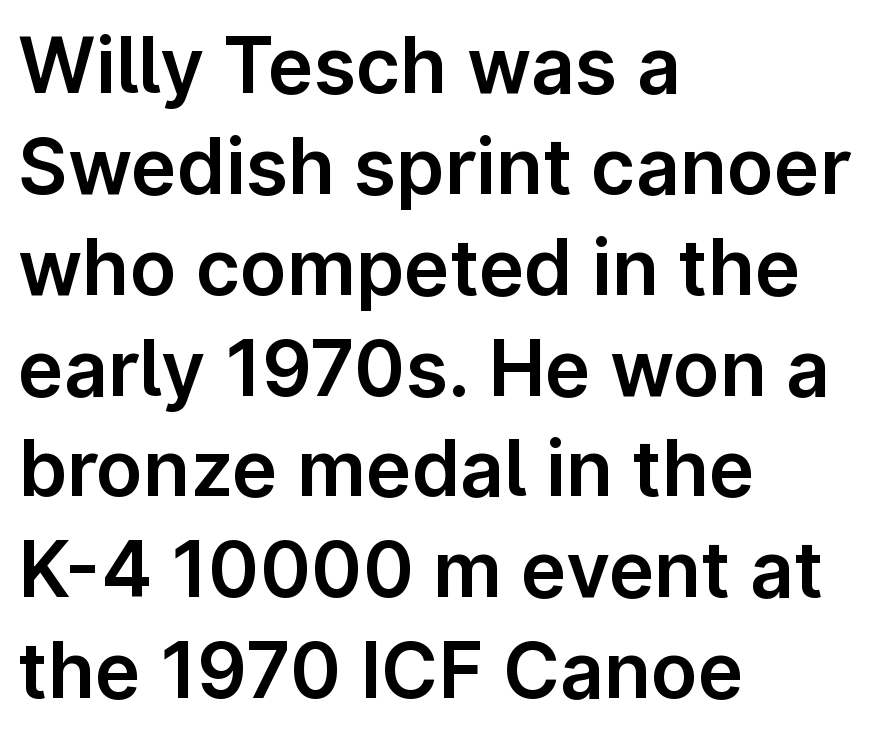
Q: Is the text italic (slanted)? A: No, it is upright.
Q: Is the typeface a serif or a sans-serif typeface? A: Sans-serif.
Q: Is the text underlined? A: No.
Q: How is the paragraph aligned? A: Left-aligned.
Q: Is the spacing between letters normal or unusually wide? A: Normal.
Q: Is the spacing between lines tight, normal or loose? A: Normal.
Q: Width (condensed, normal, or wide)? A: Normal.
Q: Stroke contrast? A: Low.
Q: x-height? A: Medium.
Q: Monospaced? A: No.
